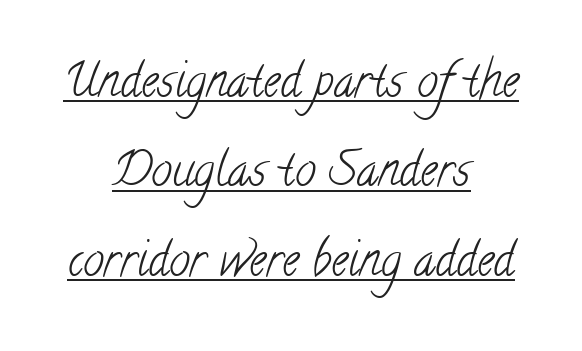
The image shows 47 px light, condensed serif type; set centered, loose line spacing (1.9x), normal letter spacing, underlined; low stroke contrast and a small x-height.
